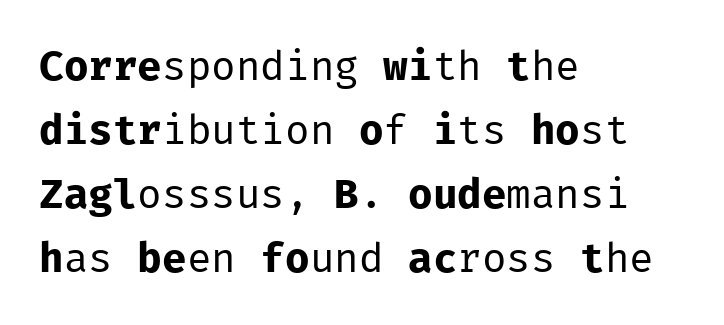
Q: Is the text bold? A: No.
Q: Is the text italic (slanted)? A: No, it is upright.
Q: Is the typeface a serif or a sans-serif typeface? A: Sans-serif.
Q: Is the text underlined? A: No.
Q: How is the paragraph aligned? A: Left-aligned.
Q: Is the spacing between letters normal or unusually wide? A: Normal.
Q: Is the spacing between lines tight, normal or loose? A: Normal.
Q: Width (condensed, normal, or wide)? A: Normal.
Q: Stroke contrast? A: Low.
Q: x-height? A: Medium.
Q: Monospaced? A: Yes.
